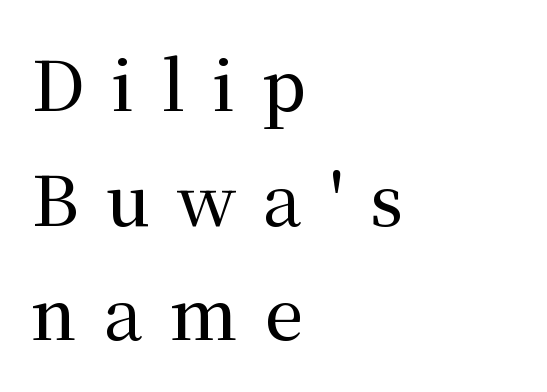
The image shows 69 px serif type, upright; set left-aligned, normal line spacing (1.66x), unusually wide letter spacing (+0.39 em), not underlined; medium stroke contrast and a medium x-height.
